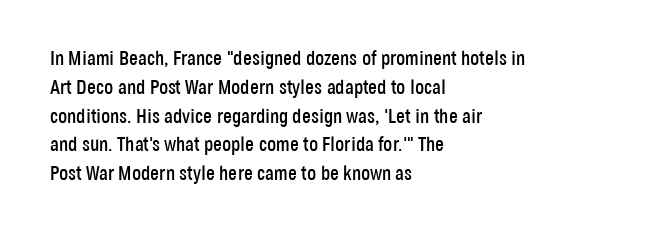
{"italic": "no", "underline": "no", "align": "left", "line_spacing": "normal", "line_spacing_ratio": 1.44, "letter_spacing": "normal", "letter_spacing_em": 0.0, "glyph_px": 20}
